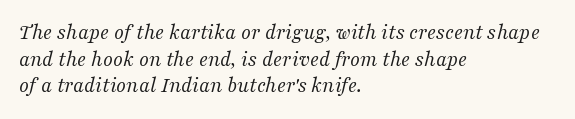
The image shows 22 px text type, italic (leaning right); set left-aligned, line spacing 1.21x, normal letter spacing, not underlined.
